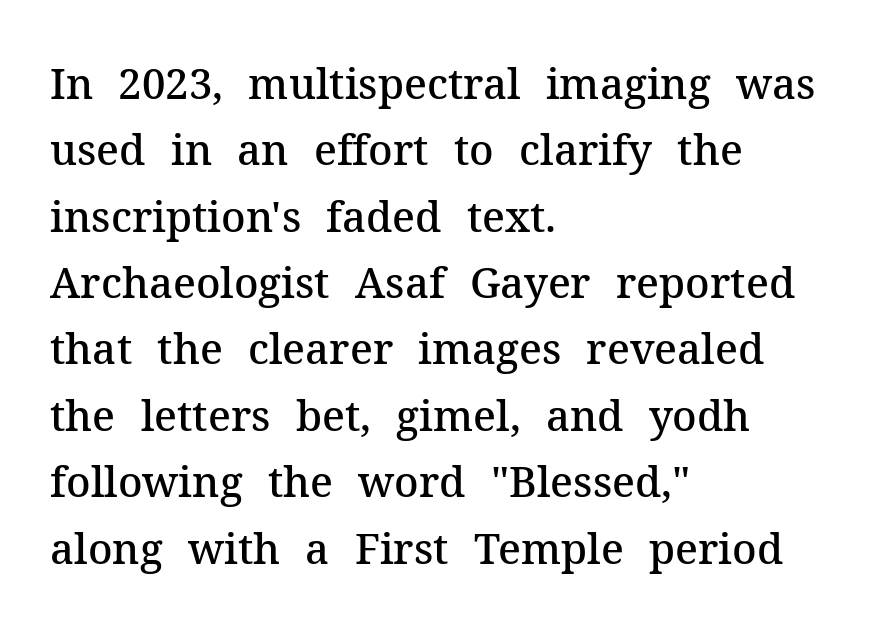
Q: Is the text bold? A: Semi-bold.
Q: Is the text italic (slanted)? A: No, it is upright.
Q: Is the typeface a serif or a sans-serif typeface? A: Serif.
Q: Is the text underlined? A: No.
Q: How is the paragraph aligned? A: Left-aligned.
Q: Is the spacing between letters normal or unusually wide? A: Normal.
Q: Is the spacing between lines tight, normal or loose? A: Normal.
Q: Width (condensed, normal, or wide)? A: Normal.
Q: Stroke contrast? A: Medium.
Q: x-height? A: Medium.
Q: Monospaced? A: No.
